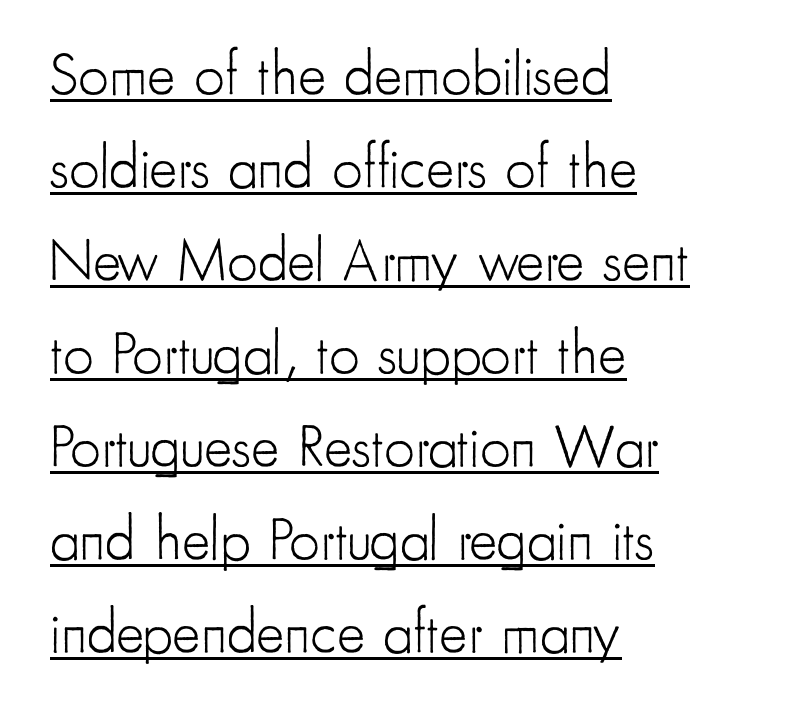
{"serif": "no", "italic": "no", "bold": "no", "weight": "light", "width": "condensed", "stroke_contrast": "low", "x_height": "small", "monospaced": "no", "underline": "yes", "align": "left", "line_spacing": "normal", "line_spacing_ratio": 1.55, "letter_spacing": "normal", "letter_spacing_em": 0.0, "glyph_px": 60}
